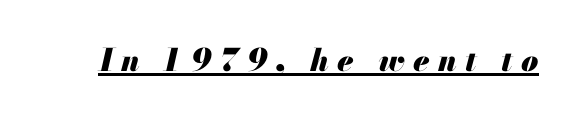
The image shows 31 px heavy type, italic (leaning right); set unusually wide letter spacing (+0.27 em), underlined; medium stroke contrast and a small x-height.
